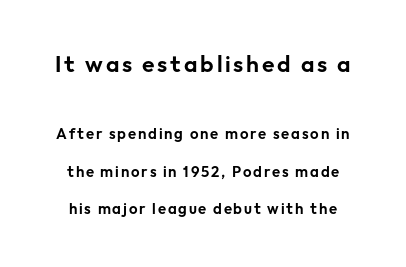
The image shows 23 px text type, upright; set loose line spacing (2.48x), not underlined; the first (top) block is 1.53x larger.
